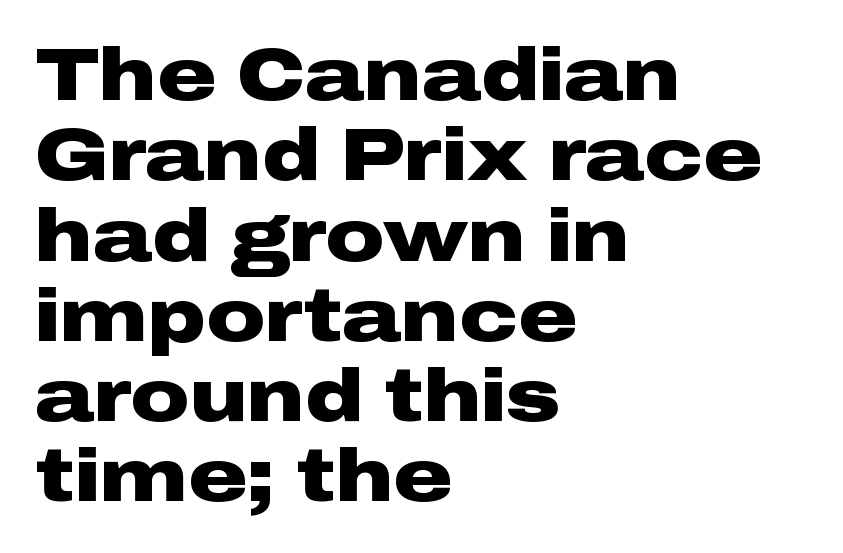
Check the space under the baseline: it is left empty. The designer went with a sans here, leaving each stem footless. Inter-character spacing is left at the font's built-in metrics. Compared with a centered layout, this one pins lines to the left instead. Varying glyph widths throughout — classic text-font behaviour.
